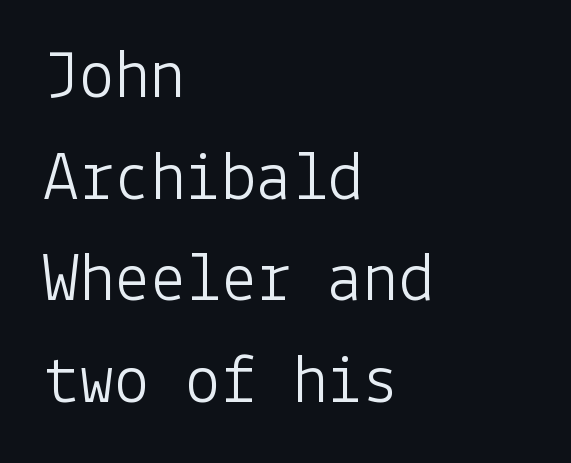
Is the block centered? No — it sits flush against the left margin. The typesetting does not lean heavy: it is not bold. Font category for this specimen: sans-serif. Type without underlining. The type is set solid horizontally, with unmodified tracking.
